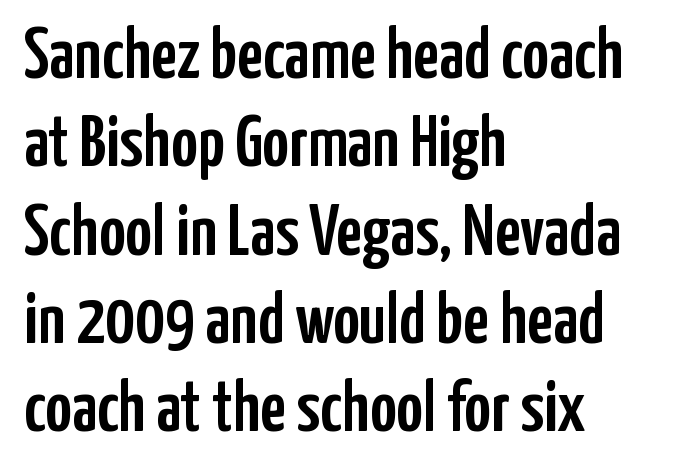
{"serif": "no", "italic": "no", "width": "condensed", "stroke_contrast": "low", "x_height": "medium", "monospaced": "no", "underline": "no", "align": "left", "line_spacing_ratio": 1.21, "letter_spacing": "normal", "letter_spacing_em": 0.0, "glyph_px": 73}
